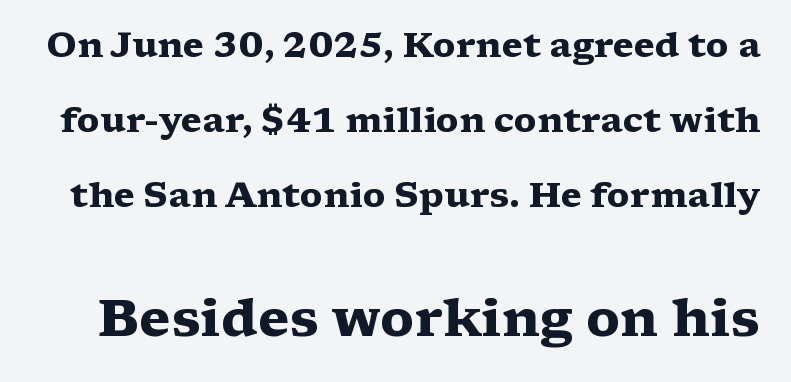
{"serif": "yes", "italic": "no", "bold": "yes", "weight": "heavy", "width": "wide", "stroke_contrast": "medium", "x_height": "medium", "monospaced": "no", "underline": "no", "line_spacing": "loose", "line_spacing_ratio": 2.14, "letter_spacing": "normal", "letter_spacing_em": 0.0, "larger_block": "second", "size_ratio": 1.49, "glyph_px": 52}
